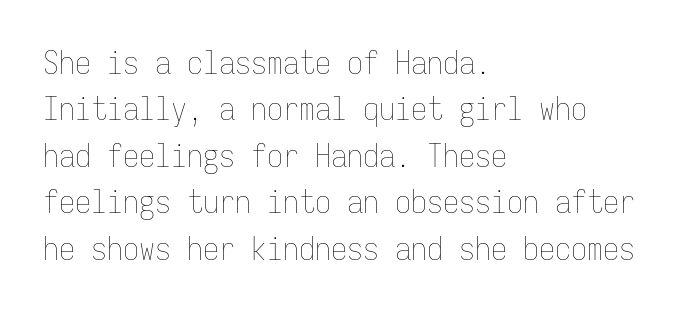
{"italic": "no", "bold": "no", "weight": "thin", "width": "condensed", "stroke_contrast": "low", "x_height": "medium", "monospaced": "yes", "underline": "no", "align": "left", "line_spacing": "normal", "line_spacing_ratio": 1.45, "letter_spacing": "normal", "letter_spacing_em": 0.0, "glyph_px": 32}
